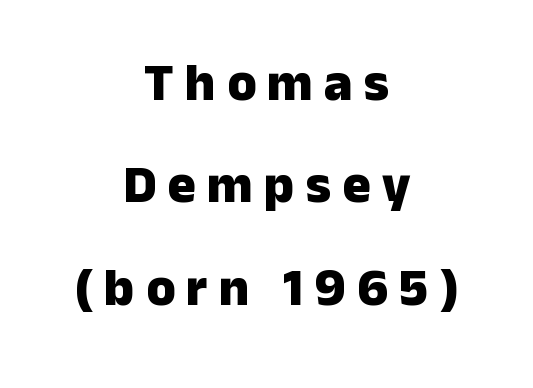
The image shows 53 px heavy sans-serif type, upright; set centered, loose line spacing (1.93x), unusually wide letter spacing (+0.21 em), not underlined; low stroke contrast and a medium x-height.
